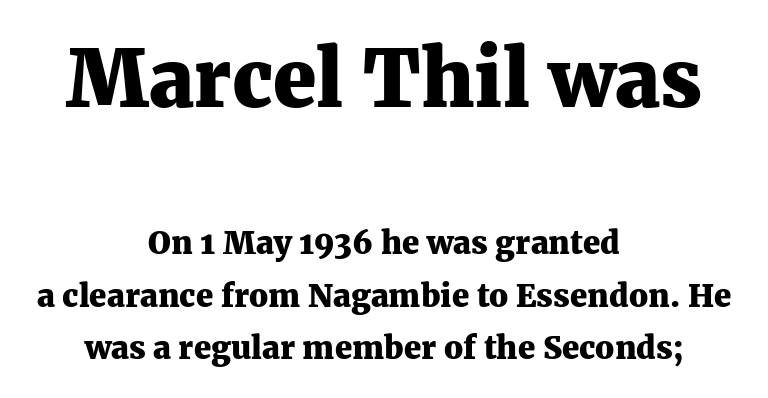
Q: Is the text bold? A: Yes.
Q: Is the text italic (slanted)? A: No, it is upright.
Q: Is the typeface a serif or a sans-serif typeface? A: Serif.
Q: Is the text underlined? A: No.
Q: How is the paragraph aligned? A: Centered.
Q: Is the spacing between letters normal or unusually wide? A: Normal.
Q: Is the spacing between lines tight, normal or loose? A: Normal.
Q: Which block of text is set in a larger size, the first (top) or the second (bottom)? A: The first (top) one.
Q: Width (condensed, normal, or wide)? A: Normal.
Q: Stroke contrast? A: Medium.
Q: x-height? A: Medium.
Q: Monospaced? A: No.
